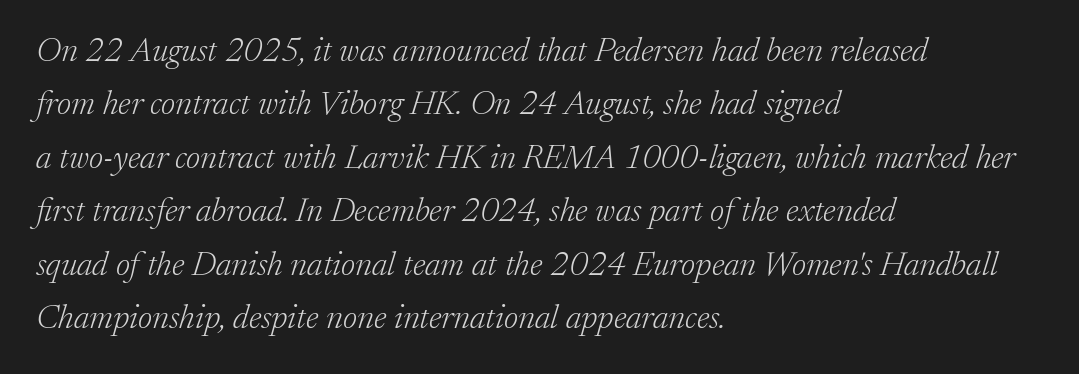
The image shows 34 px light serif type, italic (leaning right); set left-aligned, normal line spacing (1.57x), normal letter spacing, not underlined; low stroke contrast and a medium x-height.
